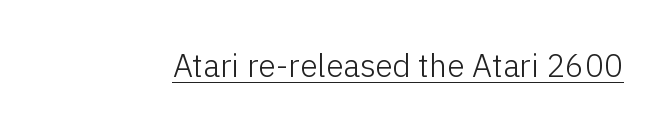
Look at the bottom of the vertical strokes: they stop flat, with no serifs. Bold? No — there's no thickening of the strokes. Looks like regular typesetting: each glyph gets only the width it needs. No extra tracking has been applied to these lines.
